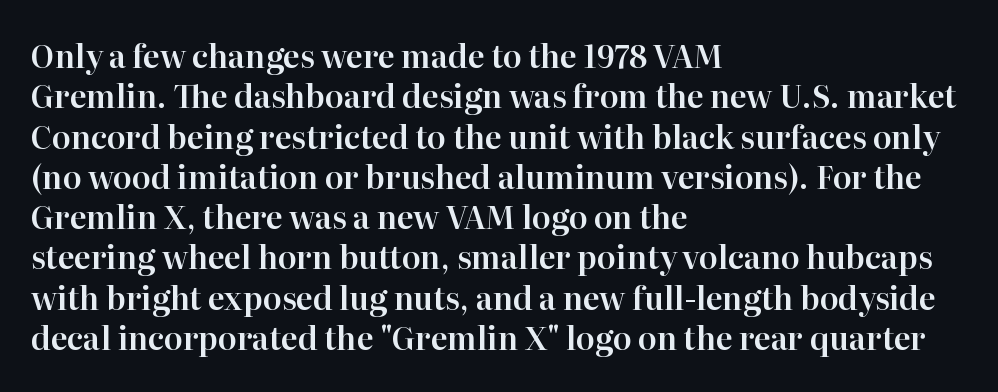
The image shows 31 px serif type, upright; set left-aligned, normal line spacing (1.3x), normal letter spacing, not underlined; high stroke contrast and a medium x-height.
